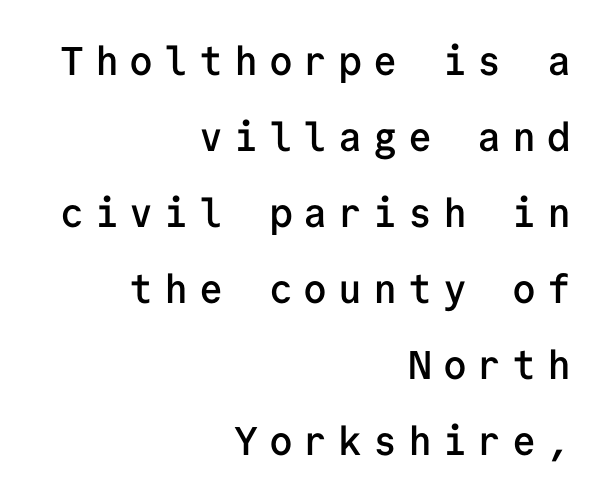
Q: Is the text bold? A: Semi-bold.
Q: Is the text italic (slanted)? A: No, it is upright.
Q: Is the typeface a serif or a sans-serif typeface? A: Sans-serif.
Q: Is the text underlined? A: No.
Q: How is the paragraph aligned? A: Right-aligned.
Q: Is the spacing between letters normal or unusually wide? A: Unusually wide.
Q: Is the spacing between lines tight, normal or loose? A: Loose.
Q: Width (condensed, normal, or wide)? A: Normal.
Q: Stroke contrast? A: Low.
Q: x-height? A: Medium.
Q: Monospaced? A: Yes.
